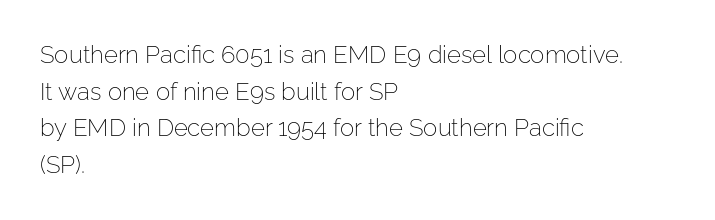
{"italic": "no", "bold": "no", "underline": "no", "align": "left", "line_spacing": "normal", "line_spacing_ratio": 1.53, "letter_spacing": "normal", "letter_spacing_em": 0.0, "glyph_px": 24}
